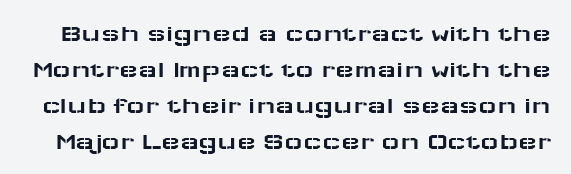
{"italic": "no", "underline": "no", "line_spacing": "normal", "line_spacing_ratio": 1.44, "letter_spacing": "normal", "letter_spacing_em": 0.0, "glyph_px": 25}
